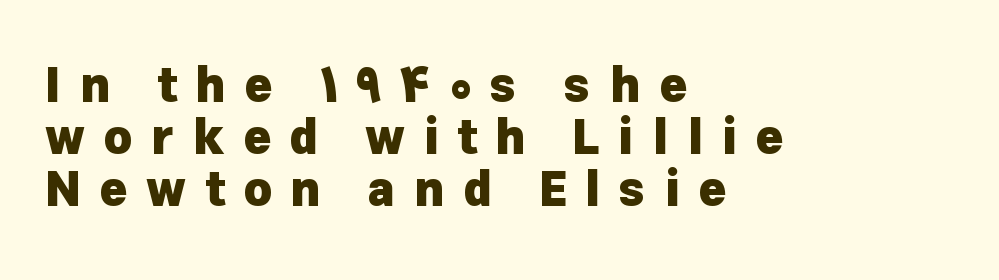
Q: Is the text bold? A: Yes.
Q: Is the text italic (slanted)? A: No, it is upright.
Q: Is the typeface a serif or a sans-serif typeface? A: Sans-serif.
Q: Is the text underlined? A: No.
Q: How is the paragraph aligned? A: Left-aligned.
Q: Is the spacing between letters normal or unusually wide? A: Unusually wide.
Q: Is the spacing between lines tight, normal or loose? A: Tight.
Q: Width (condensed, normal, or wide)? A: Normal.
Q: Stroke contrast? A: Low.
Q: x-height? A: Medium.
Q: Monospaced? A: No.
